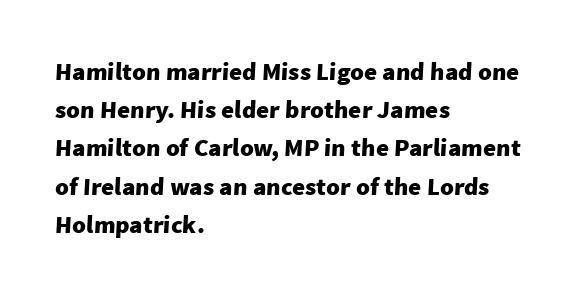
Q: Is the text bold? A: Yes.
Q: Is the text underlined? A: No.
Q: How is the paragraph aligned? A: Left-aligned.
Q: Is the spacing between letters normal or unusually wide? A: Normal.
Q: Is the spacing between lines tight, normal or loose? A: Normal.
